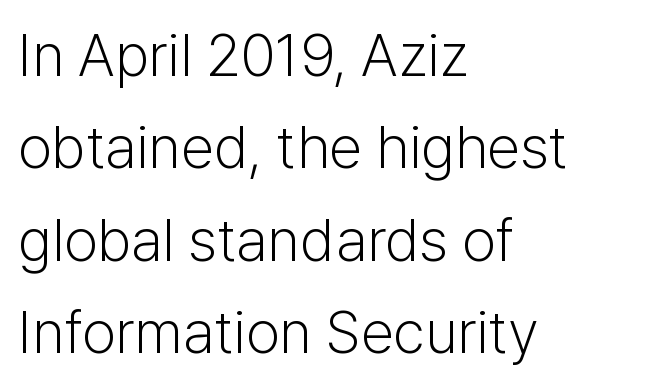
The image shows 60 px light sans-serif type, upright; set left-aligned, normal line spacing (1.54x), normal letter spacing, not underlined; low stroke contrast and a medium x-height.
